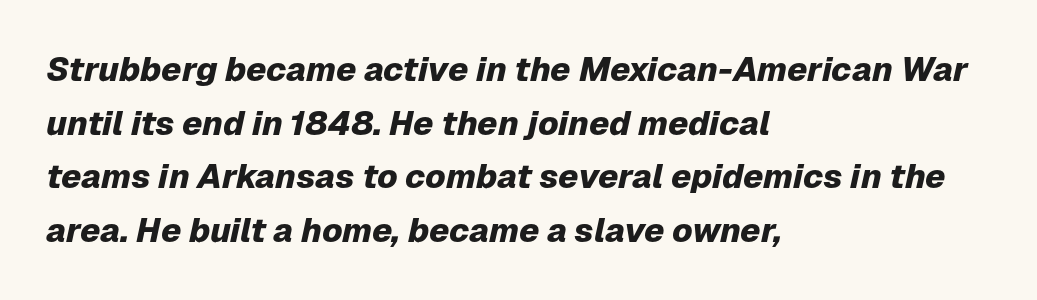
The image shows 34 px heavy type, italic (leaning right); set left-aligned, normal line spacing (1.58x), normal letter spacing, not underlined; low stroke contrast and a medium x-height.
